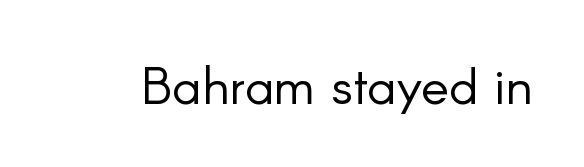
{"serif": "no", "italic": "no", "bold": "no", "weight": "light", "width": "normal", "stroke_contrast": "low", "x_height": "small", "monospaced": "no", "underline": "no", "letter_spacing": "normal", "letter_spacing_em": 0.0, "glyph_px": 52}
